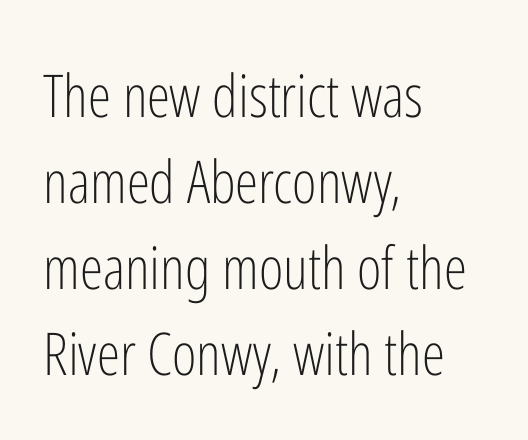
{"serif": "no", "italic": "no", "bold": "no", "weight": "light", "width": "condensed", "stroke_contrast": "low", "x_height": "medium", "monospaced": "no", "underline": "no", "align": "left", "line_spacing": "normal", "line_spacing_ratio": 1.46, "letter_spacing": "normal", "letter_spacing_em": 0.0, "glyph_px": 59}
